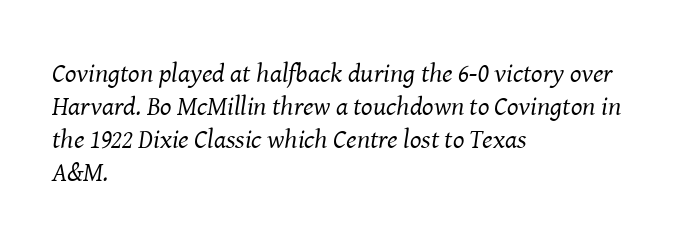
{"italic": "yes", "lean": "right", "slant_degrees": 8, "bold": "no", "underline": "no", "align": "left", "line_spacing_ratio": 1.22, "letter_spacing": "normal", "letter_spacing_em": 0.0, "glyph_px": 27}
